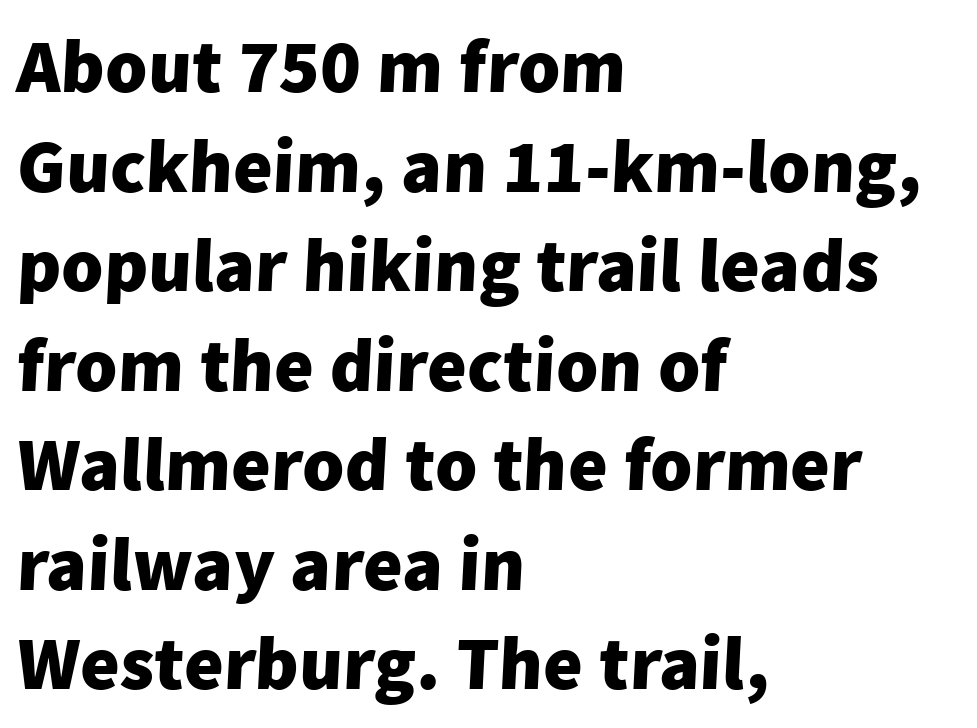
Words float on clear page, feet unadorned. If you measured baseline to baseline, you'd find a middling distance. Typographically, this falls in the sans-serif category. A typesetter would call this proportional, since set widths differ per character. Here the glyphs are tracked normally, forming tight word shapes.
